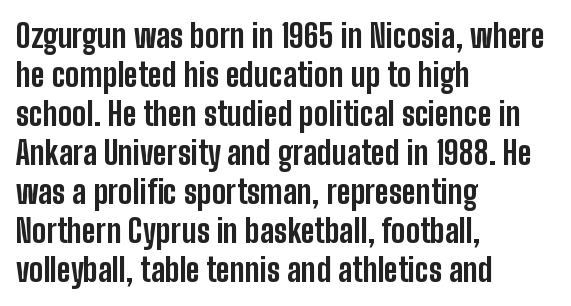
The image shows 32 px bold, condensed sans-serif type, upright; set left-aligned, line spacing 1.22x, normal letter spacing, not underlined; low stroke contrast and a medium x-height.
